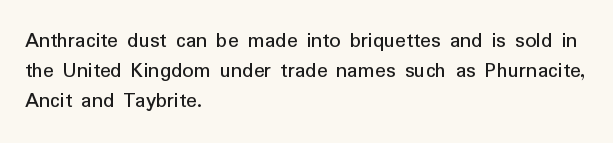
{"italic": "no", "bold": "no", "underline": "no", "align": "left", "line_spacing": "normal", "line_spacing_ratio": 1.36, "letter_spacing": "normal", "letter_spacing_em": 0.0, "glyph_px": 22}
